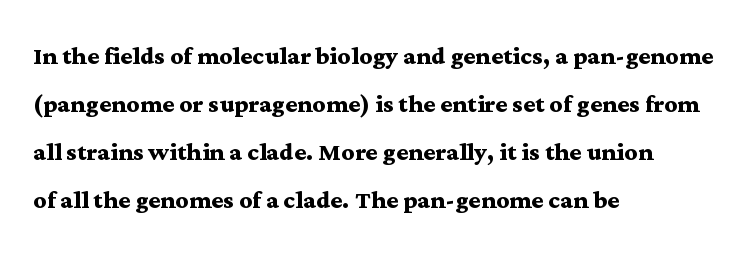
{"serif": "yes", "italic": "no", "bold": "yes", "weight": "semibold", "width": "wide", "stroke_contrast": "medium", "x_height": "medium", "monospaced": "no", "underline": "no", "align": "left", "line_spacing": "normal", "line_spacing_ratio": 1.5, "letter_spacing": "normal", "letter_spacing_em": 0.0, "glyph_px": 32}
